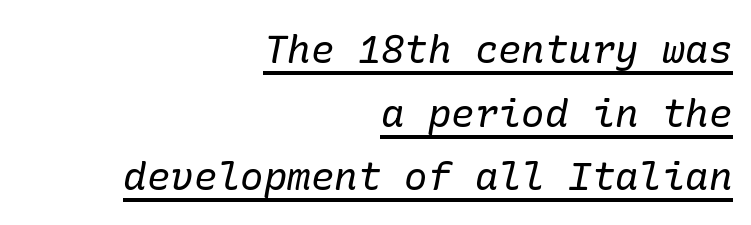
The image shows 39 px regular-weight type, italic (leaning right); set right-aligned, normal line spacing (1.63x), normal letter spacing, underlined; low stroke contrast and a medium x-height.
